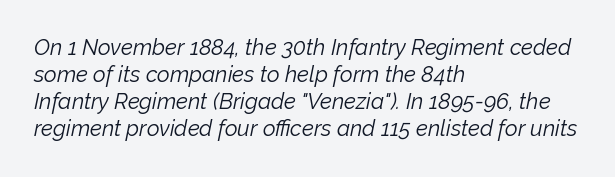
{"italic": "yes", "lean": "right", "slant_degrees": 12, "bold": "no", "underline": "no", "align": "left", "line_spacing_ratio": 1.23, "letter_spacing": "normal", "letter_spacing_em": 0.0, "glyph_px": 22}
